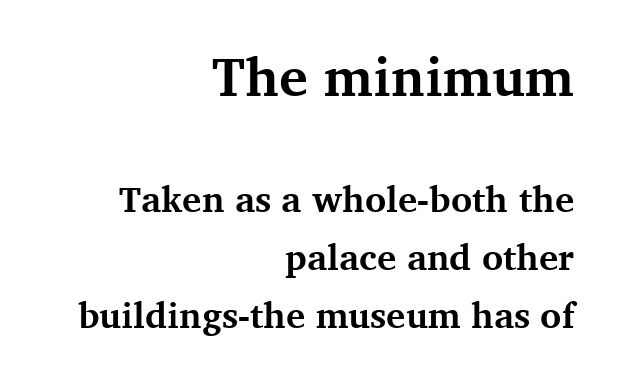
{"serif": "yes", "italic": "no", "bold": "yes", "weight": "bold", "width": "normal", "stroke_contrast": "medium", "x_height": "medium", "monospaced": "no", "underline": "no", "align": "right", "line_spacing": "normal", "line_spacing_ratio": 1.62, "letter_spacing": "normal", "letter_spacing_em": 0.0, "larger_block": "first", "size_ratio": 1.5, "glyph_px": 54}
